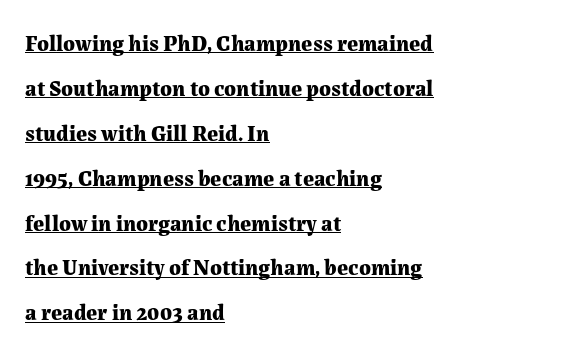
Standard letterfit; no display-style spreading of the glyphs. Underlined type. These lines were composed using upright roman letters. Thick stems and heavy bowls — unmistakably bold. This sample is left-justified, so line endings fall wherever the words run out.
